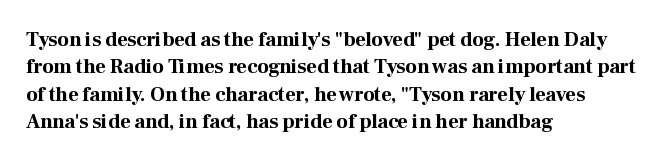
Q: Is the text bold? A: Yes.
Q: Is the text italic (slanted)? A: No, it is upright.
Q: Is the text underlined? A: No.
Q: How is the paragraph aligned? A: Left-aligned.
Q: Is the spacing between letters normal or unusually wide? A: Normal.
Q: Is the spacing between lines tight, normal or loose? A: Normal.
